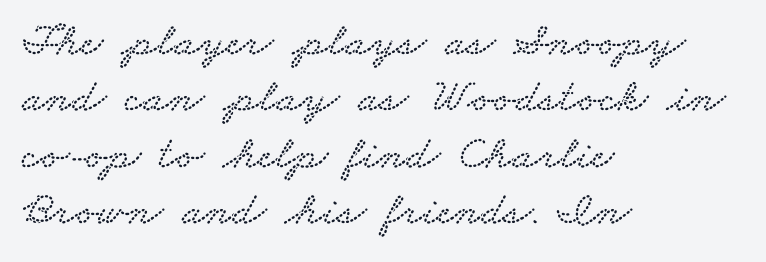
{"serif": "yes", "width": "wide", "stroke_contrast": "low", "x_height": "small", "monospaced": "no", "underline": "no", "align": "left", "line_spacing_ratio": 1.2, "letter_spacing": "normal", "letter_spacing_em": 0.0, "glyph_px": 47}
